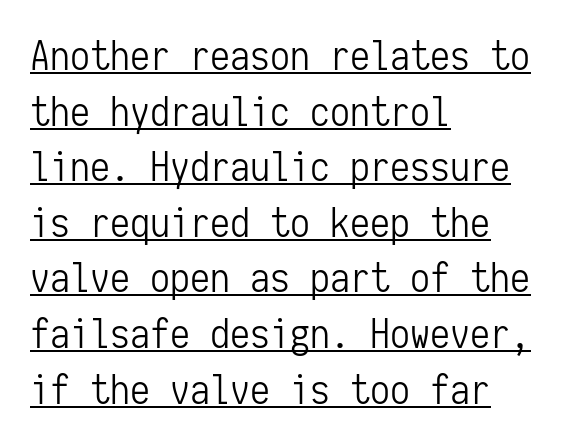
The lines are quadded left. To sum up the face: it is a sans, with no serifs. Evenly set lines give the paragraph a standard silhouette. You could count columns in this text — the font is strictly monospaced.
